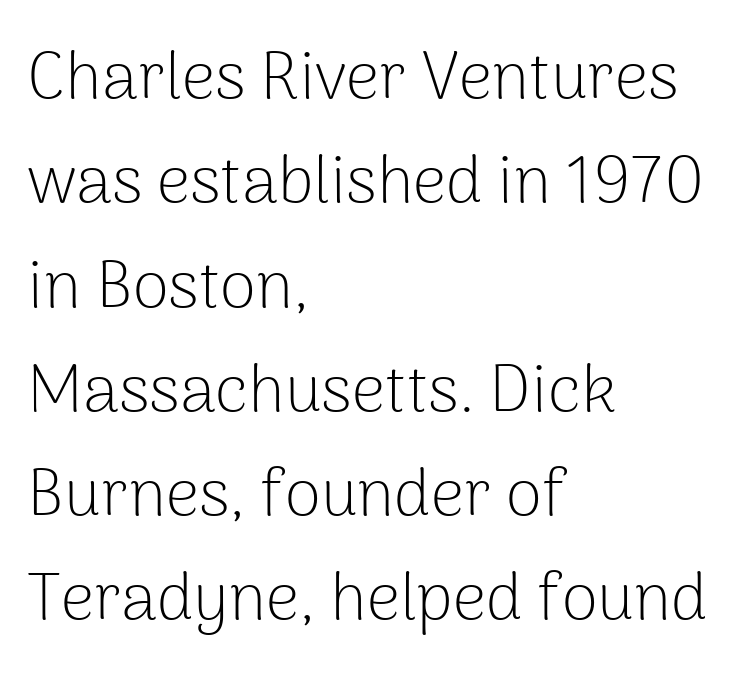
Tracking here is standard; glyphs follow each other at the usual distance. The vertical gap from one line to the next is medium. Descenders hang freely into open space. The lines are quadded left. Observe the absence of serifs on each vertical stroke in this sample. Spacing verdict: proportional, widths tailored to each character.
